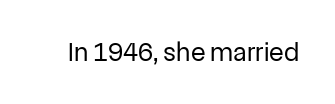
Q: Is the text bold? A: No.
Q: Is the text italic (slanted)? A: No, it is upright.
Q: Is the text underlined? A: No.
Q: Is the spacing between letters normal or unusually wide? A: Normal.
